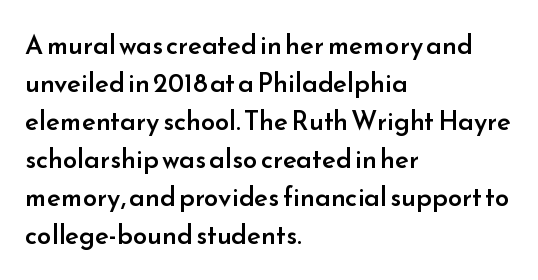
{"italic": "no", "bold": "semi", "underline": "no", "align": "left", "line_spacing": "normal", "line_spacing_ratio": 1.46, "letter_spacing": "normal", "letter_spacing_em": 0.0, "glyph_px": 26}
